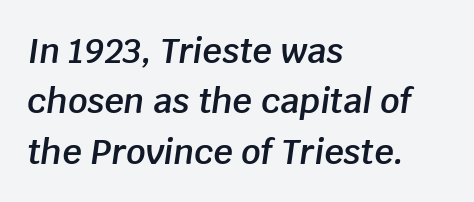
The image shows 34 px semibold type, italic (leaning right); set left-aligned, normal line spacing (1.48x), normal letter spacing, not underlined; low stroke contrast and a large x-height.
